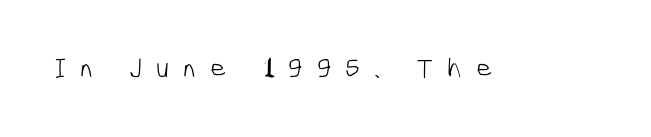
The image shows 28 px light, condensed sans-serif type; set unusually wide letter spacing (+0.5 em), not underlined; low stroke contrast and a medium x-height.
